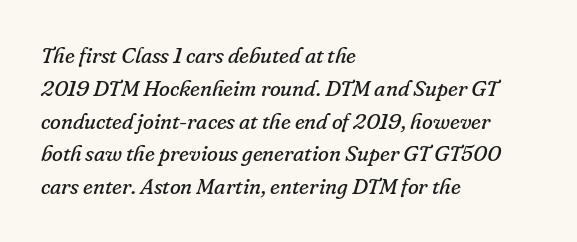
Q: Is the text bold? A: No.
Q: Is the text italic (slanted)? A: Yes, it leans right by about 16 degrees.
Q: Is the text underlined? A: No.
Q: How is the paragraph aligned? A: Left-aligned.
Q: Is the spacing between letters normal or unusually wide? A: Normal.
Q: Is the spacing between lines tight, normal or loose? A: Normal.
